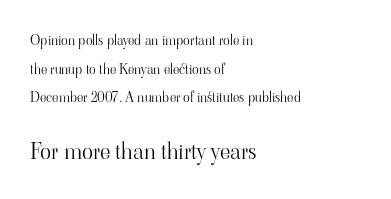
The image shows 23 px text type, upright; set left-aligned, loose line spacing (2.04x), normal letter spacing, not underlined; the second (bottom) block is 1.64x larger.
